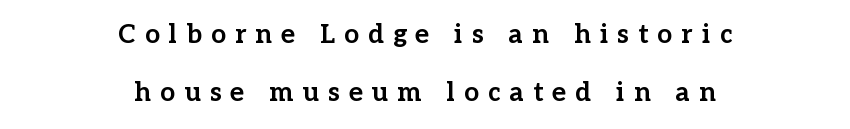
Q: Is the text bold? A: Yes.
Q: Is the text italic (slanted)? A: No, it is upright.
Q: Is the text underlined? A: No.
Q: How is the paragraph aligned? A: Centered.
Q: Is the spacing between letters normal or unusually wide? A: Unusually wide.
Q: Is the spacing between lines tight, normal or loose? A: Loose.
